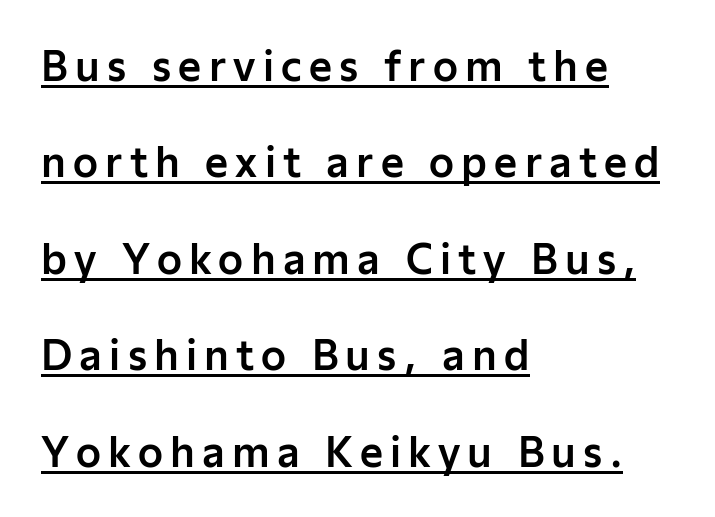
Vertically, the passage feels expansive, rows floating well apart. Where is the straight margin? On the left. Posture: vertical. This is sans-serif lettering, the kind often seen on screens and signage. Underlined type.
